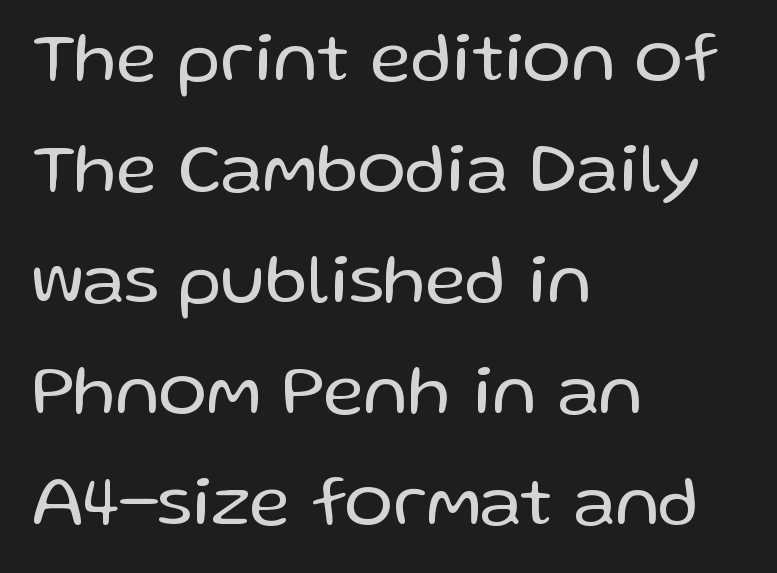
The image shows 72 px regular-weight sans-serif type, upright; set left-aligned, normal line spacing (1.54x), normal letter spacing, not underlined; low stroke contrast and a medium x-height.
